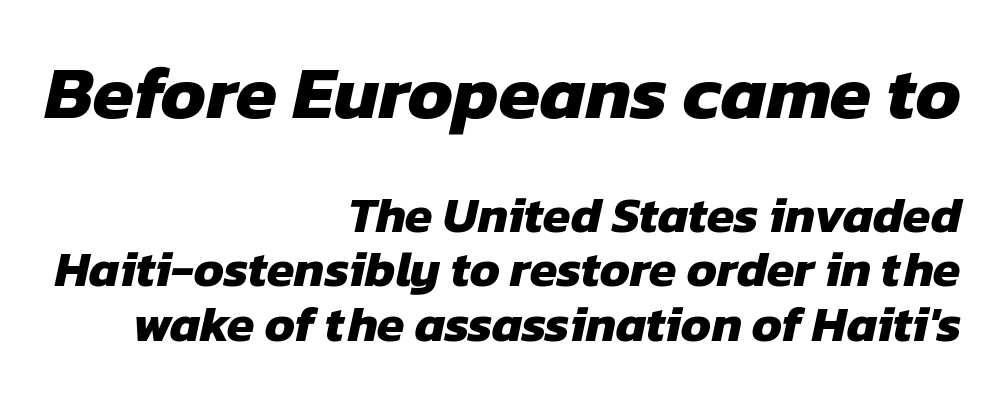
The image shows 75 px heavy sans-serif type; set right-aligned, tight line spacing (1.09x), normal letter spacing, not underlined; the first (top) block is 1.5x larger; low stroke contrast and a medium x-height.
